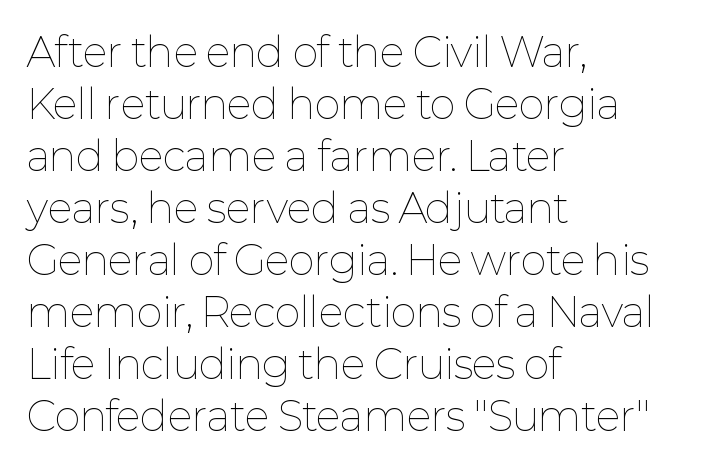
Bold? No — there's no thickening of the strokes. A roman cut, with each character standing at attention. The lines are quadded left. A typesetter would call this proportional, since set widths differ per character. This sample uses plain, unmodified letter spacing.
